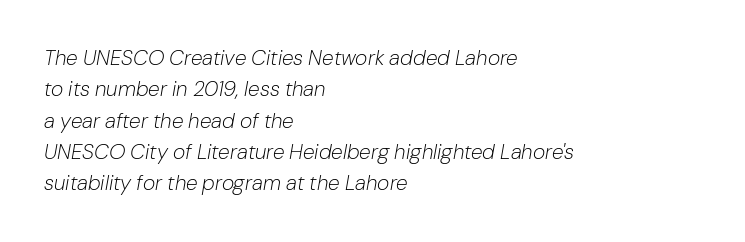
Interline gaps are of average width in this sample. The letters look calm and open, with moderate or lighter stems. Line starts are locked; line ends wander. The passage shown is not underscored anywhere.
